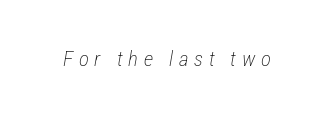
{"italic": "yes", "lean": "right", "slant_degrees": 12, "bold": "no", "underline": "no", "letter_spacing": "wide", "letter_spacing_em": 0.27, "glyph_px": 21}
